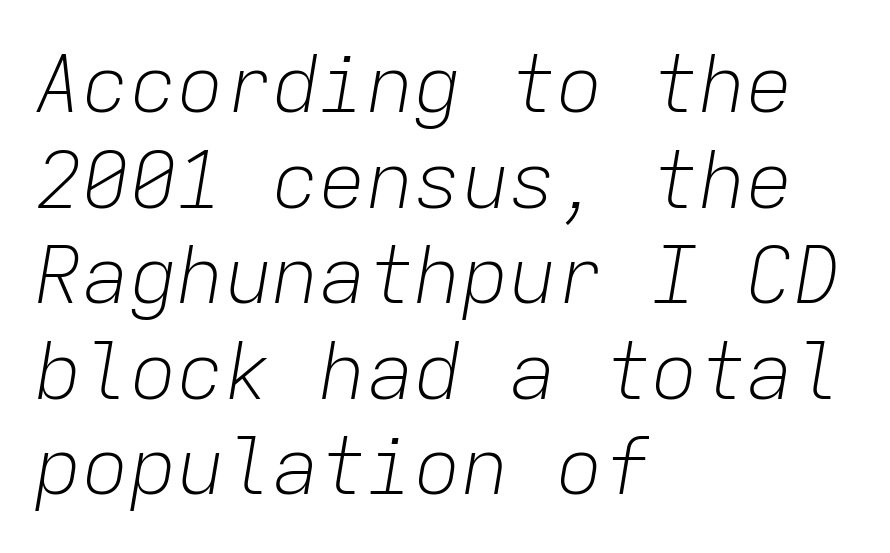
The image shows 79 px light type, italic (leaning right), monospaced; set left-aligned, line spacing 1.21x, normal letter spacing, not underlined; low stroke contrast and a medium x-height.
